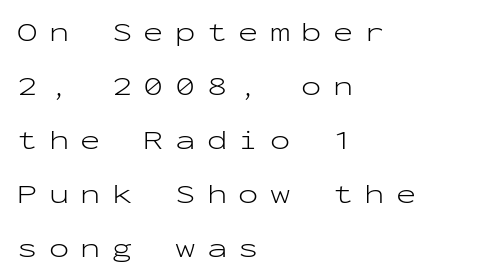
{"italic": "no", "bold": "no", "underline": "no", "align": "left", "line_spacing": "loose", "line_spacing_ratio": 2.0, "letter_spacing": "wide", "letter_spacing_em": 0.42, "glyph_px": 27}
